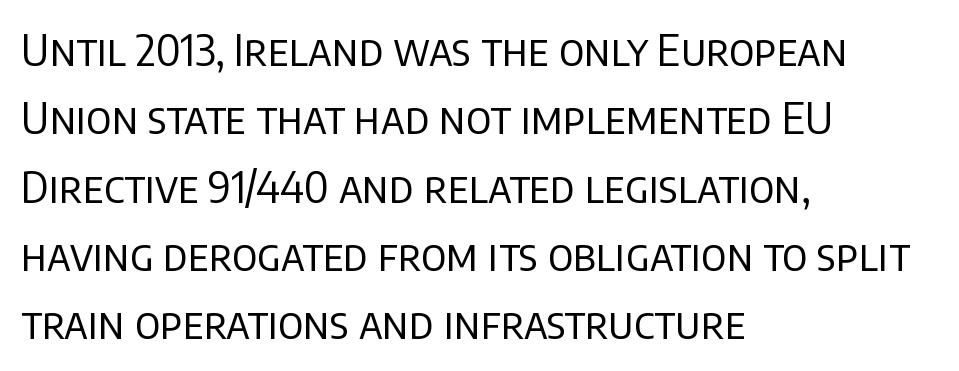
The image shows 43 px regular-weight sans-serif type, upright; set left-aligned, normal line spacing (1.59x), normal letter spacing, not underlined; low stroke contrast and a large x-height.
